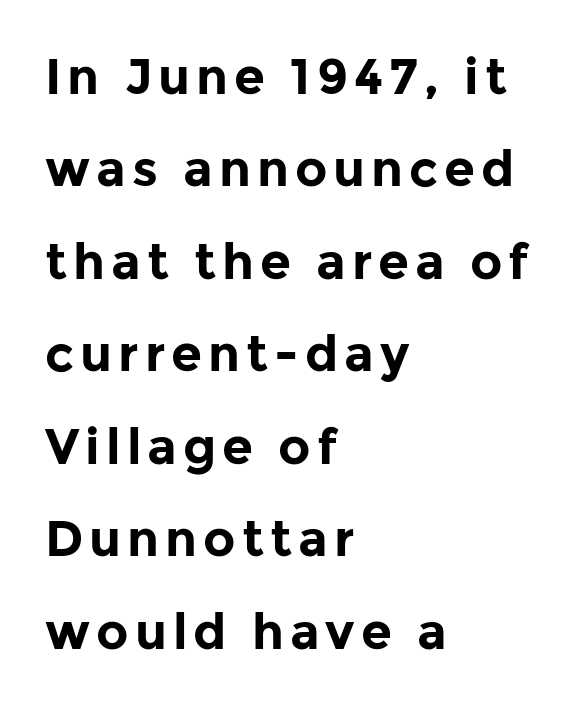
Pretty heavy lettering here — definitely bold. The rendering anchors every line to the left-hand side. Character widths vary here, with narrow letters taking less room than wide ones. These lines are composed in type without serifs. Only glyphs here, with clear space below each row. Characters remain perfectly vertical along every line.
